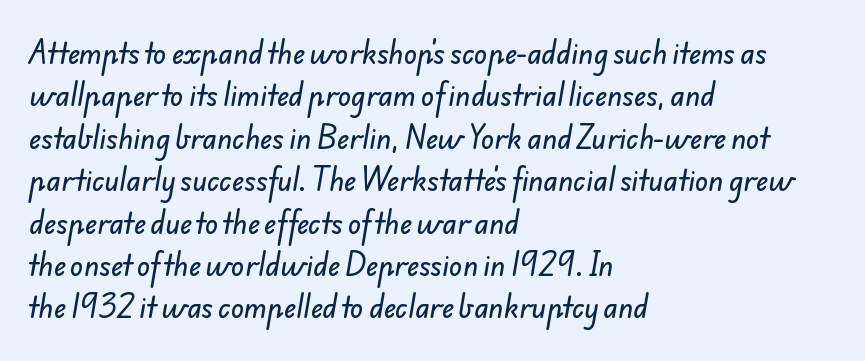
The image shows 27 px text type; set left-aligned, normal line spacing (1.57x), normal letter spacing, not underlined.
